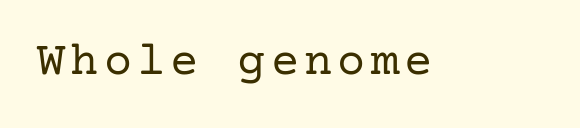
Weight: not bold — regular or lighter. Only glyphs here, with clear space below each row. This is roman type, the default non-slanted kind. The glyphs in this specimen are seriffed.
